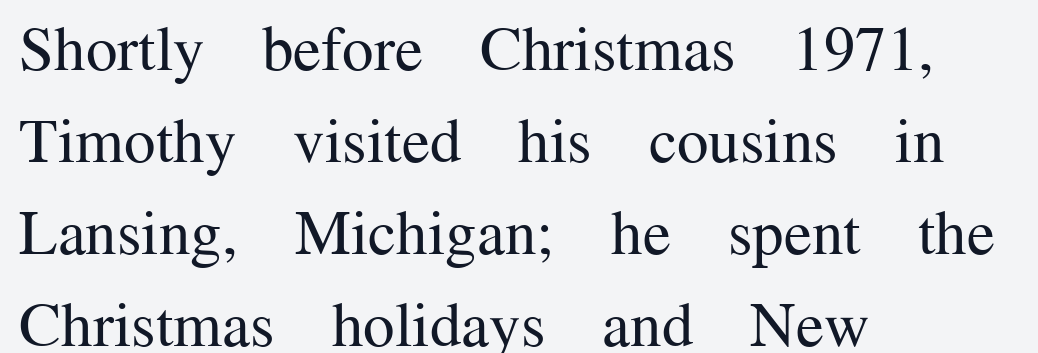
The image shows 63 px regular-weight serif type, upright; set left-aligned, normal line spacing (1.46x), normal letter spacing, not underlined; medium stroke contrast and a medium x-height.
